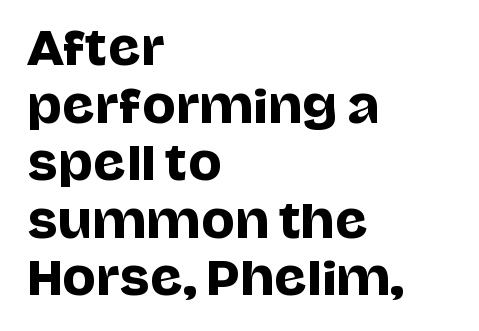
Q: Is the text italic (slanted)? A: No, it is upright.
Q: Is the typeface a serif or a sans-serif typeface? A: Sans-serif.
Q: Is the text underlined? A: No.
Q: How is the paragraph aligned? A: Left-aligned.
Q: Is the spacing between letters normal or unusually wide? A: Normal.
Q: Is the spacing between lines tight, normal or loose? A: Normal.
Q: Width (condensed, normal, or wide)? A: Normal.
Q: Stroke contrast? A: Low.
Q: x-height? A: Large.
Q: Monospaced? A: No.
